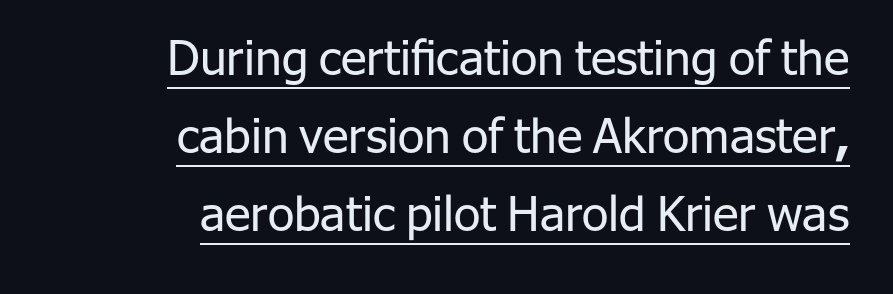
The image shows 48 px regular-weight sans-serif type, upright; set right-aligned, normal line spacing (1.63x), normal letter spacing, underlined; low stroke contrast and a medium x-height.
